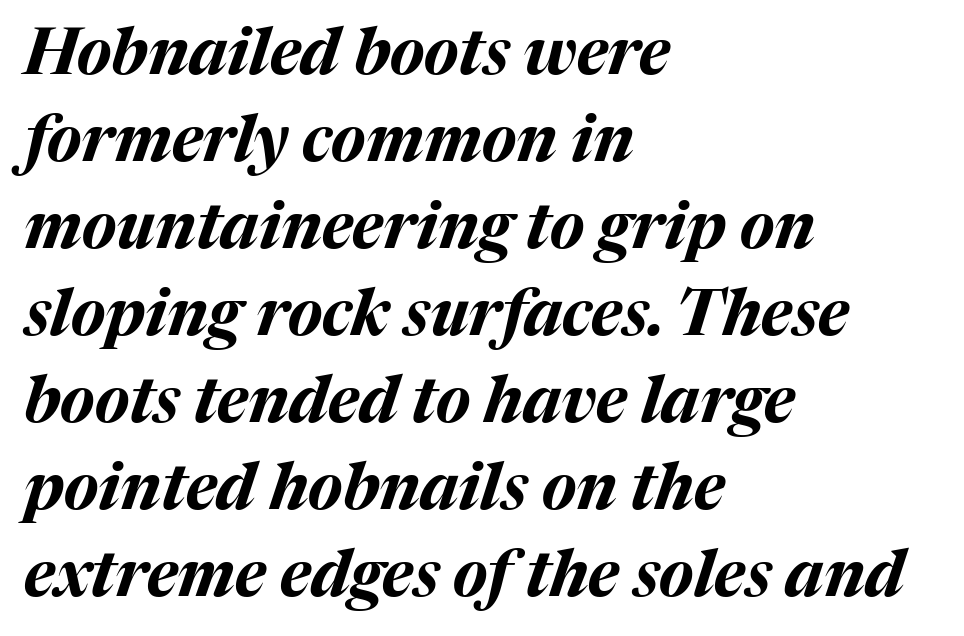
Q: Is the text bold? A: Yes.
Q: Is the text italic (slanted)? A: Yes, it leans right by about 17 degrees.
Q: Is the text underlined? A: No.
Q: How is the paragraph aligned? A: Left-aligned.
Q: Is the spacing between letters normal or unusually wide? A: Normal.
Q: Is the spacing between lines tight, normal or loose? A: Normal.
Q: Width (condensed, normal, or wide)? A: Normal.
Q: Stroke contrast? A: Medium.
Q: x-height? A: Medium.
Q: Monospaced? A: No.
